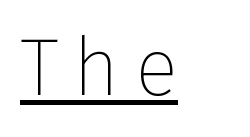
The image shows 80 px thin sans-serif type, upright; set left-aligned, underlined; low stroke contrast and a medium x-height.
